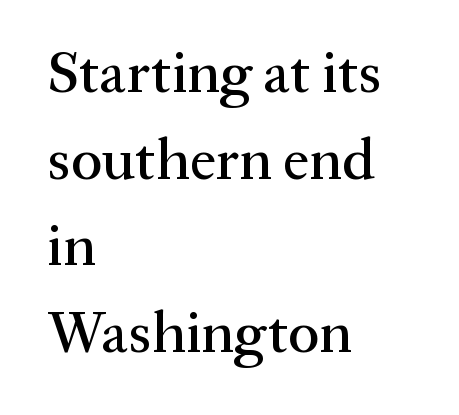
Q: Is the text italic (slanted)? A: No, it is upright.
Q: Is the typeface a serif or a sans-serif typeface? A: Serif.
Q: Is the text underlined? A: No.
Q: How is the paragraph aligned? A: Left-aligned.
Q: Is the spacing between letters normal or unusually wide? A: Normal.
Q: Is the spacing between lines tight, normal or loose? A: Normal.
Q: Width (condensed, normal, or wide)? A: Normal.
Q: Stroke contrast? A: Medium.
Q: x-height? A: Medium.
Q: Monospaced? A: No.
